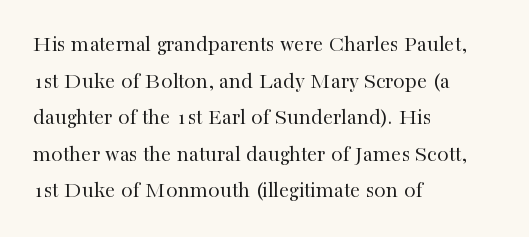
The image shows 23 px text type, upright; set left-aligned, normal line spacing (1.59x), normal letter spacing, not underlined.
